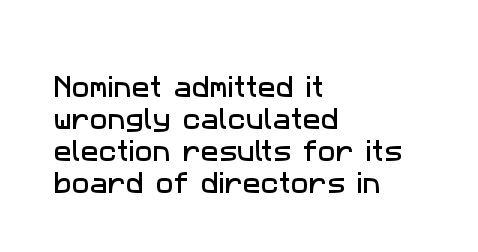
The specimen omits any rule beneath the text block's lines. The setting favours the left margin, as ordinary paragraphs usually do. Vertically, the passage feels balanced, rows spaced as you'd expect. The letterforms sit shoulder to shoulder at normal distance.
